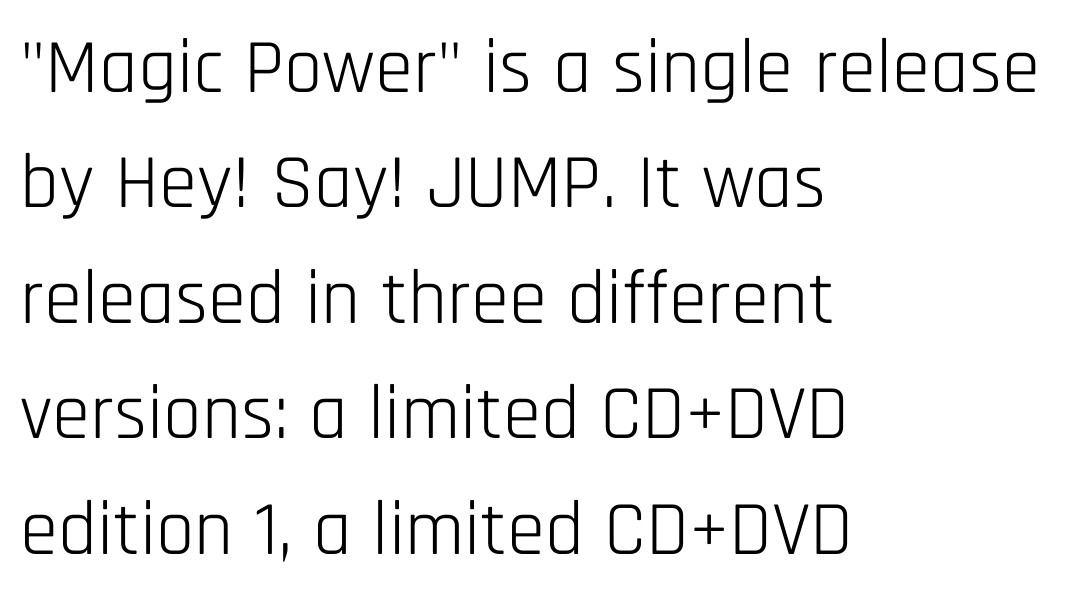
{"serif": "no", "italic": "no", "bold": "no", "weight": "light", "width": "condensed", "stroke_contrast": "low", "x_height": "large", "monospaced": "no", "underline": "no", "align": "left", "line_spacing": "normal", "line_spacing_ratio": 1.5, "letter_spacing": "normal", "letter_spacing_em": 0.0, "glyph_px": 77}
